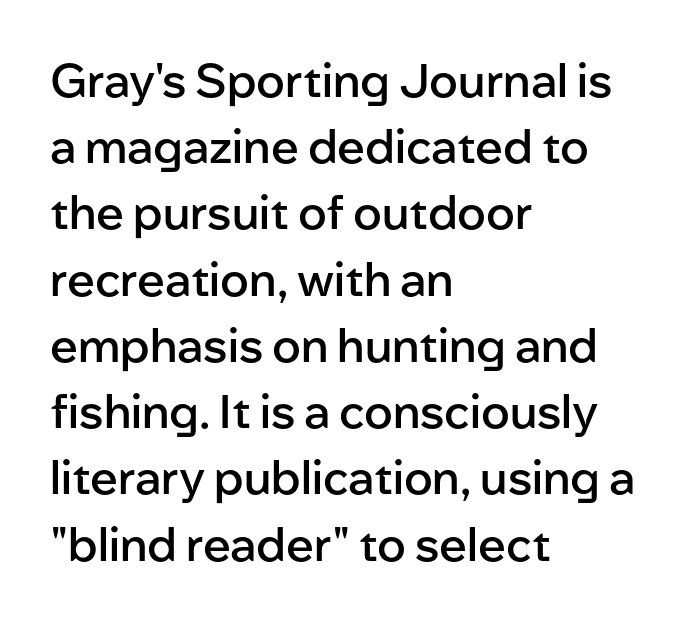
{"serif": "no", "italic": "no", "bold": "semi", "weight": "semibold", "width": "normal", "stroke_contrast": "low", "x_height": "medium", "monospaced": "no", "underline": "no", "align": "left", "line_spacing": "normal", "line_spacing_ratio": 1.44, "letter_spacing": "normal", "letter_spacing_em": 0.0, "glyph_px": 46}
